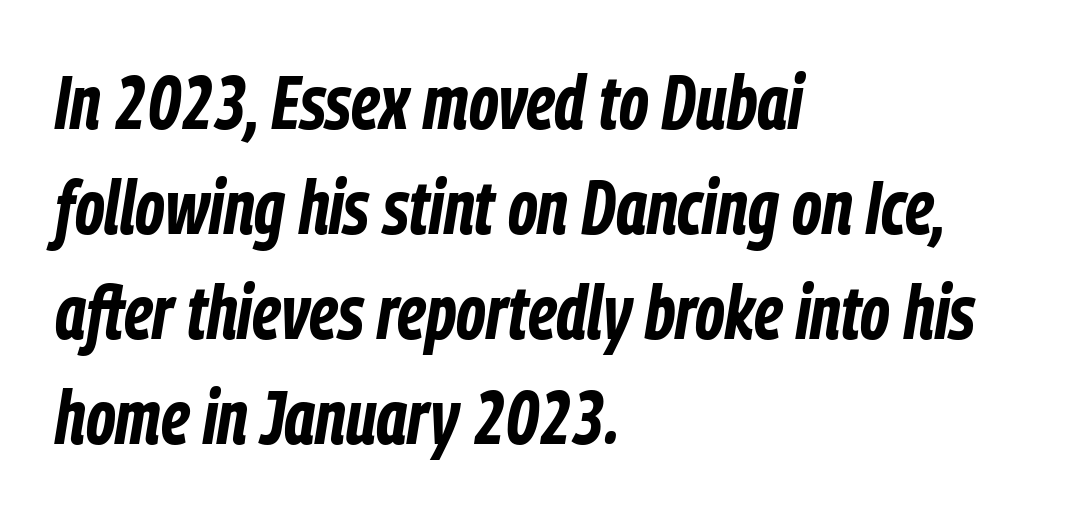
{"italic": "yes", "lean": "right", "slant_degrees": 9, "bold": "yes", "weight": "bold", "width": "condensed", "stroke_contrast": "low", "x_height": "medium", "monospaced": "no", "underline": "no", "align": "left", "line_spacing": "normal", "line_spacing_ratio": 1.38, "letter_spacing": "normal", "letter_spacing_em": 0.0, "glyph_px": 76}
